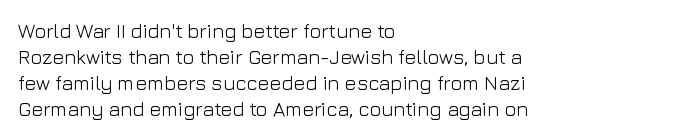
The image shows 20 px text type, upright; set left-aligned, normal line spacing (1.3x), normal letter spacing, not underlined.
